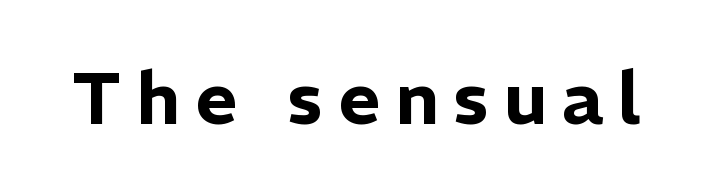
Q: Is the text italic (slanted)? A: No, it is upright.
Q: Is the typeface a serif or a sans-serif typeface? A: Sans-serif.
Q: Is the text underlined? A: No.
Q: Is the spacing between letters normal or unusually wide? A: Unusually wide.
Q: Width (condensed, normal, or wide)? A: Normal.
Q: Stroke contrast? A: Low.
Q: x-height? A: Medium.
Q: Monospaced? A: No.
